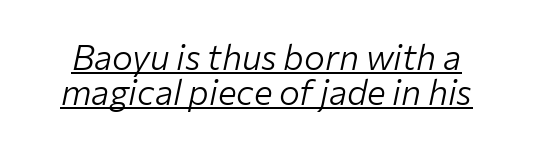
Q: Is the text bold? A: No.
Q: Is the text italic (slanted)? A: Yes, it leans right by about 12 degrees.
Q: Is the text underlined? A: Yes.
Q: Is the spacing between letters normal or unusually wide? A: Normal.
Q: Is the spacing between lines tight, normal or loose? A: Tight.
Q: Width (condensed, normal, or wide)? A: Normal.
Q: Stroke contrast? A: Low.
Q: x-height? A: Medium.
Q: Monospaced? A: No.
